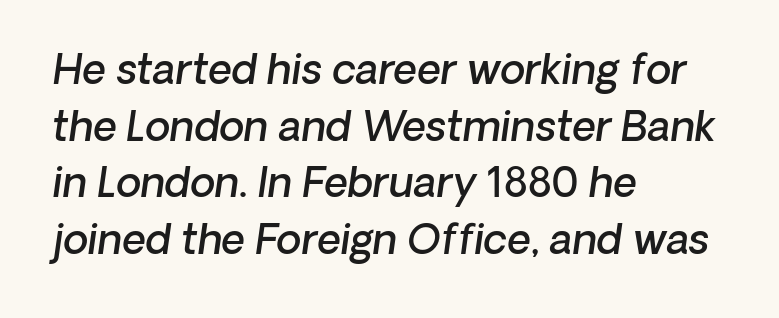
{"italic": "yes", "lean": "right", "slant_degrees": 8, "bold": "semi", "weight": "semibold", "width": "normal", "stroke_contrast": "low", "x_height": "medium", "monospaced": "no", "underline": "no", "align": "left", "line_spacing": "normal", "line_spacing_ratio": 1.38, "letter_spacing": "normal", "letter_spacing_em": 0.0, "glyph_px": 41}
